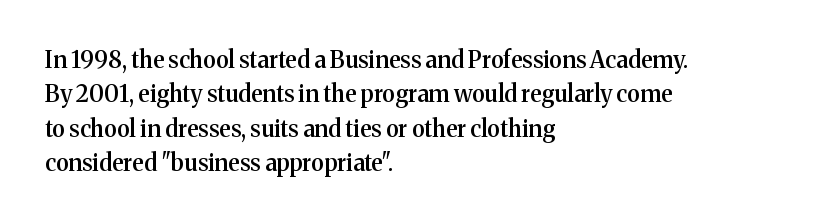
{"italic": "no", "bold": "semi", "underline": "no", "align": "left", "line_spacing": "normal", "line_spacing_ratio": 1.49, "letter_spacing": "normal", "letter_spacing_em": 0.0, "glyph_px": 23}
